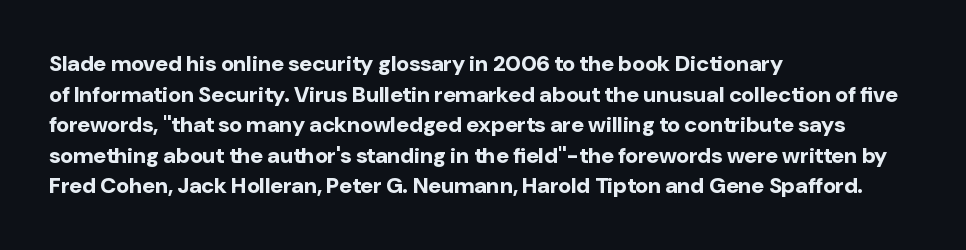
{"italic": "no", "bold": "yes", "underline": "no", "align": "left", "line_spacing": "normal", "line_spacing_ratio": 1.39, "letter_spacing": "normal", "letter_spacing_em": 0.0, "glyph_px": 22}
